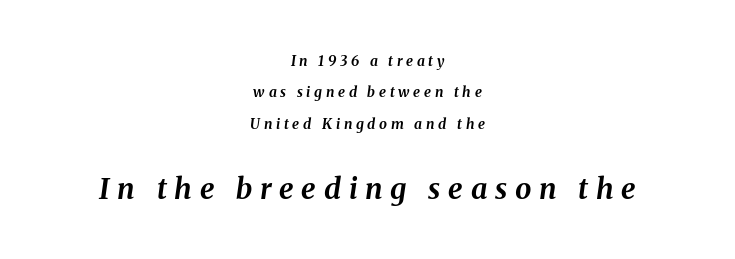
{"italic": "yes", "lean": "right", "slant_degrees": 8, "bold": "yes", "weight": "bold", "width": "normal", "stroke_contrast": "medium", "x_height": "medium", "monospaced": "no", "underline": "no", "align": "center", "line_spacing": "loose", "line_spacing_ratio": 2.25, "letter_spacing": "wide", "letter_spacing_em": 0.27, "larger_block": "second", "size_ratio": 2.07, "glyph_px": 29}
